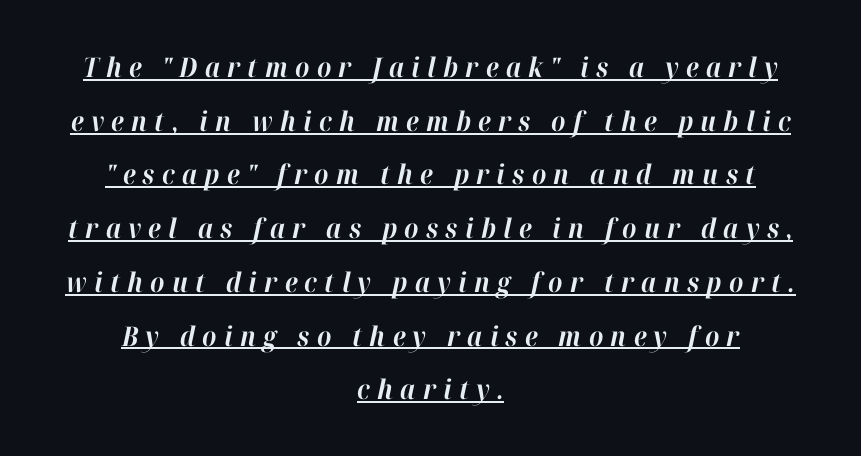
The image shows 27 px bold type, italic (leaning right); set centered, loose line spacing (1.99x), unusually wide letter spacing (+0.27 em), underlined.
